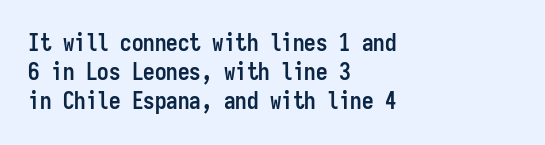
Q: Is the text bold? A: Yes.
Q: Is the text italic (slanted)? A: No, it is upright.
Q: Is the text underlined? A: No.
Q: How is the paragraph aligned? A: Left-aligned.
Q: Is the spacing between letters normal or unusually wide? A: Normal.
Q: Is the spacing between lines tight, normal or loose? A: Normal.
